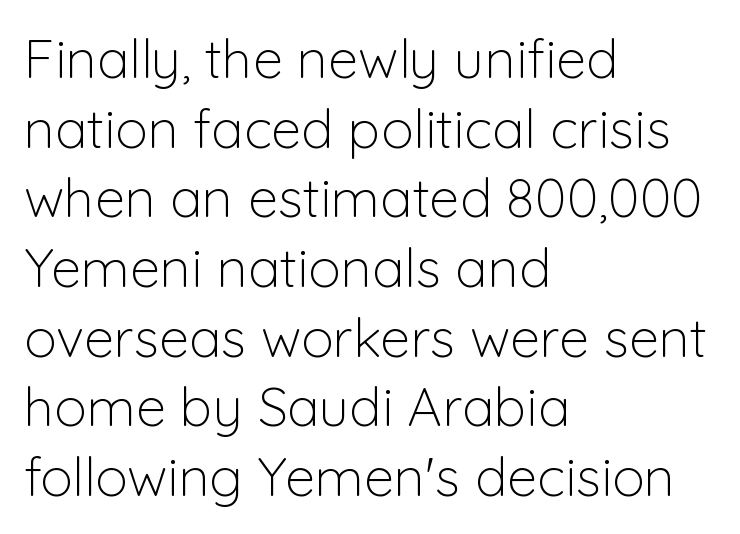
{"serif": "no", "italic": "no", "bold": "no", "weight": "light", "width": "normal", "stroke_contrast": "low", "x_height": "medium", "monospaced": "no", "underline": "no", "align": "left", "line_spacing": "normal", "line_spacing_ratio": 1.29, "letter_spacing": "normal", "letter_spacing_em": 0.0, "glyph_px": 54}
